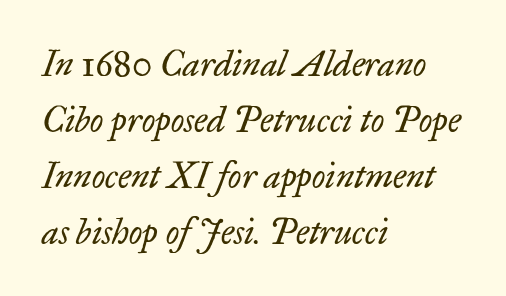
The image shows 35 px regular-weight serif type, italic (leaning right); set left-aligned, normal line spacing (1.6x), normal letter spacing, not underlined; low stroke contrast and a small x-height.
